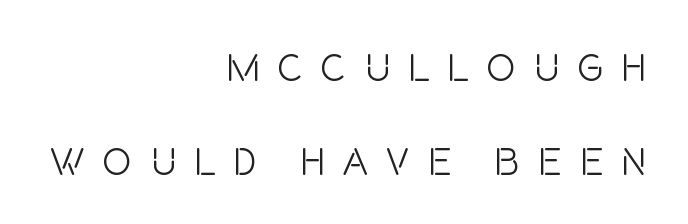
Line ends are locked; line starts wander. To sum up the face: it is a sans, with no serifs. The space between consecutive lines is lavish. Vertical stems look standard width or narrower in stroke. Posture: vertical.
